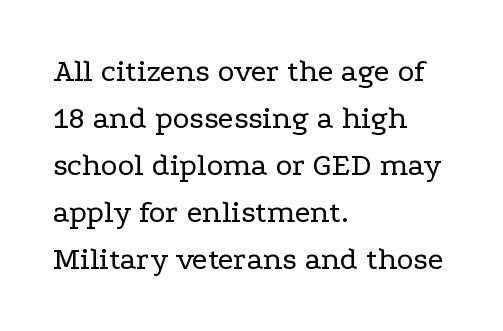
The image shows 32 px regular-weight, wide serif type, upright; set left-aligned, normal line spacing (1.47x), normal letter spacing, not underlined; low stroke contrast and a medium x-height.
